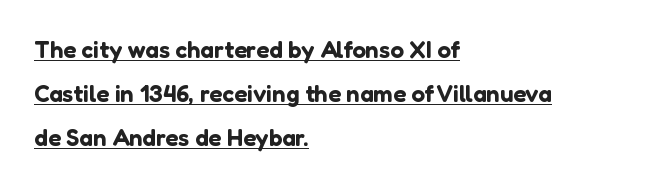
Designer's note — italics off, roman on. The string is rendered with underlining switched on. Each word holds together tightly as a unit, with standard inter-letter gaps. Horizontally, the lines are justified to the leading edge only.
